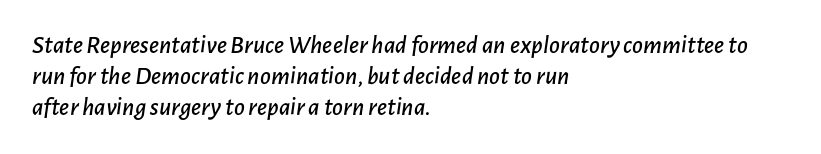
The image shows 26 px text type, italic (leaning right); set left-aligned, line spacing 1.2x, normal letter spacing, not underlined.
